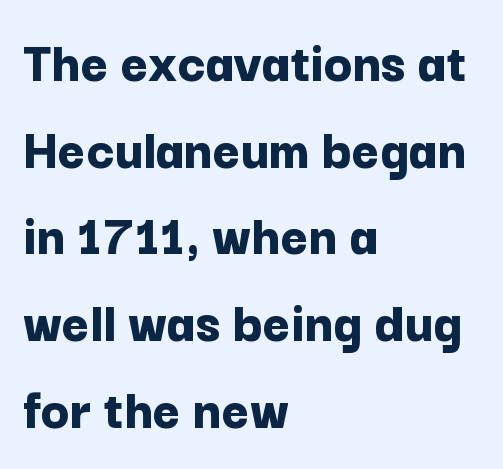
Q: Is the text bold? A: Yes.
Q: Is the text italic (slanted)? A: No, it is upright.
Q: Is the typeface a serif or a sans-serif typeface? A: Sans-serif.
Q: Is the text underlined? A: No.
Q: How is the paragraph aligned? A: Left-aligned.
Q: Is the spacing between letters normal or unusually wide? A: Normal.
Q: Is the spacing between lines tight, normal or loose? A: Normal.
Q: Width (condensed, normal, or wide)? A: Normal.
Q: Stroke contrast? A: Low.
Q: x-height? A: Medium.
Q: Monospaced? A: No.
